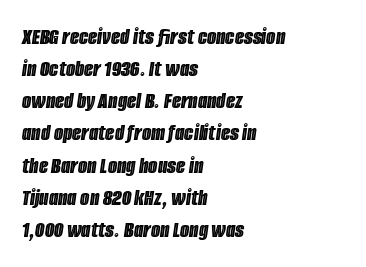
The image shows 24 px text type, italic (leaning right); set left-aligned, normal line spacing (1.34x), normal letter spacing, not underlined.
